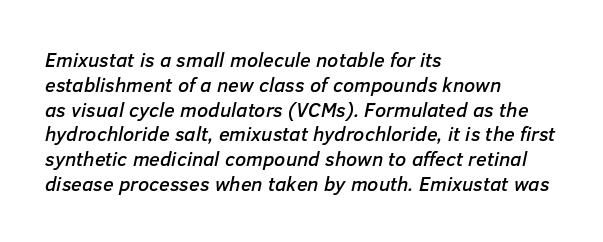
The image shows 20 px text type, italic (leaning right); set left-aligned, line spacing 1.24x, normal letter spacing, not underlined.
